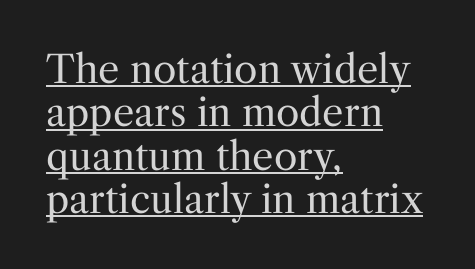
{"serif": "yes", "italic": "no", "bold": "no", "weight": "regular", "width": "normal", "stroke_contrast": "medium", "x_height": "medium", "monospaced": "no", "underline": "yes", "align": "left", "line_spacing": "tight", "line_spacing_ratio": 1.14, "letter_spacing": "normal", "letter_spacing_em": 0.0, "glyph_px": 38}
